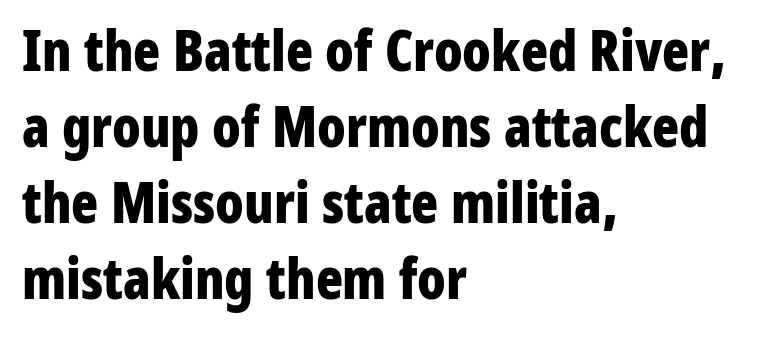
This rendering features lettering with no underline. The rendering keeps characters at their native spacing. The text was rendered using a sans face with plain stroke endings. This block has exactly the height ordinary leading produces. Think of a printed novel: that variable character pitch is what you see here. It's the straight-up-and-down kind of type.
